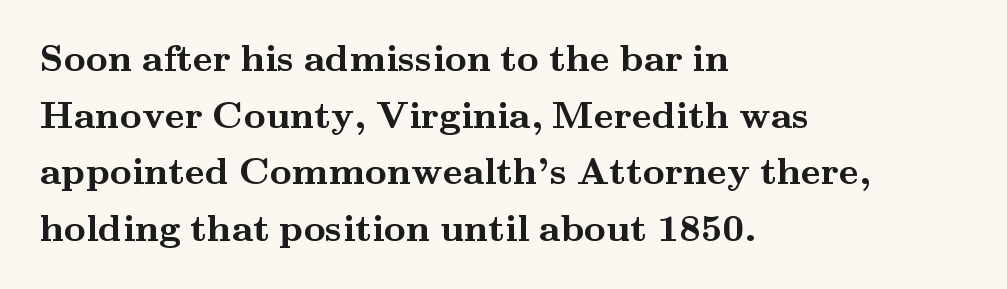
The typeface chosen for these lines features serifs. Is the type bold? Yes — the strokes are clearly thick and heavy. If you drew a line through each stem, it would be perfectly vertical. Only glyphs here, with clear space below each row. If you measured baseline to baseline, you'd find a middling distance.
